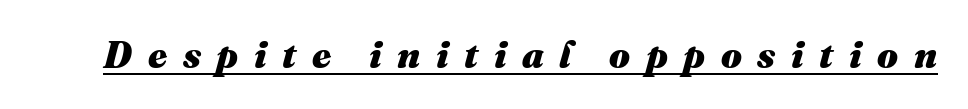
{"italic": "yes", "lean": "right", "slant_degrees": 16, "bold": "yes", "weight": "heavy", "width": "normal", "stroke_contrast": "medium", "x_height": "medium", "monospaced": "no", "underline": "yes", "letter_spacing": "wide", "letter_spacing_em": 0.42, "glyph_px": 37}
